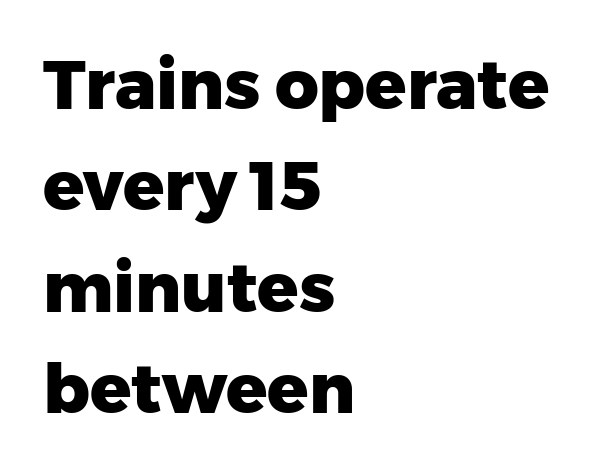
Strokes here are thick enough to call this a true bold. The letters advance in unequal steps, a hallmark of proportional type. Regular leading. No italicization has been applied; the sample stays upright. The paragraph has a hard left edge and a soft right edge. Is this a sans? Yes — the strokes have no serifs.
